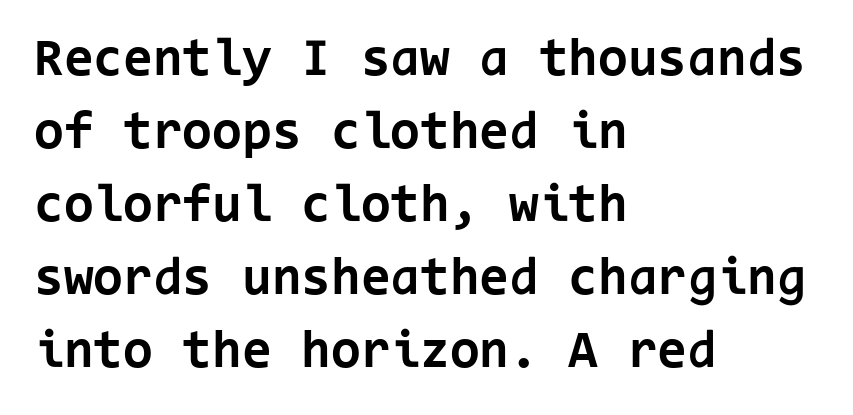
The image shows 54 px bold sans-serif type, upright, monospaced; set left-aligned, normal line spacing (1.35x), normal letter spacing, not underlined; low stroke contrast and a medium x-height.
